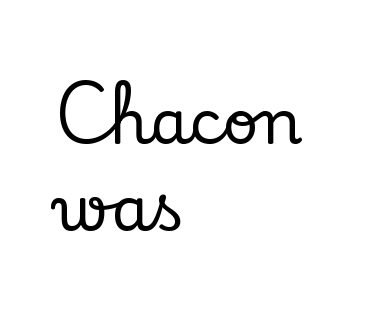
{"serif": "yes", "italic": "no", "width": "normal", "stroke_contrast": "low", "x_height": "small", "monospaced": "no", "underline": "no", "align": "left", "line_spacing": "normal", "line_spacing_ratio": 1.41, "letter_spacing": "normal", "letter_spacing_em": 0.0, "glyph_px": 62}
